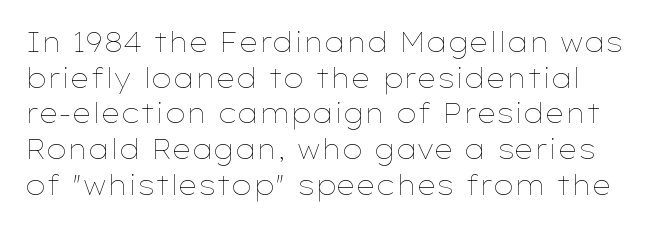
Q: Is the text bold? A: No.
Q: Is the text italic (slanted)? A: No, it is upright.
Q: Is the text underlined? A: No.
Q: Is the spacing between letters normal or unusually wide? A: Normal.
Q: Is the spacing between lines tight, normal or loose? A: Normal.
